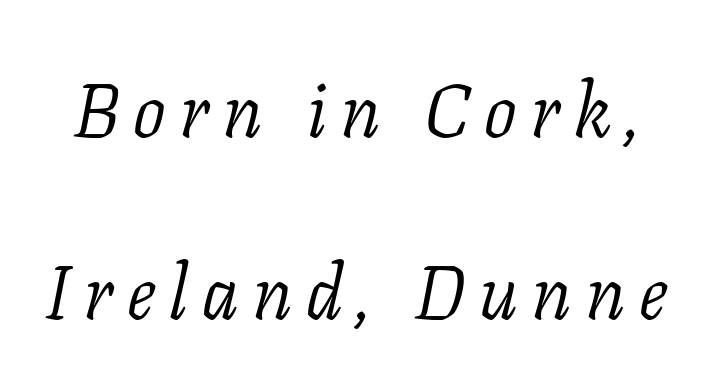
Q: Is the text bold? A: No.
Q: Is the text italic (slanted)? A: Yes, it leans right by about 11 degrees.
Q: Is the typeface a serif or a sans-serif typeface? A: Serif.
Q: Is the text underlined? A: No.
Q: Is the spacing between lines tight, normal or loose? A: Loose.
Q: Width (condensed, normal, or wide)? A: Normal.
Q: Stroke contrast? A: Low.
Q: x-height? A: Medium.
Q: Monospaced? A: No.
